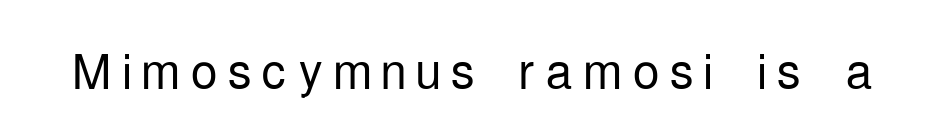
Q: Is the text bold? A: No.
Q: Is the text italic (slanted)? A: No, it is upright.
Q: Is the typeface a serif or a sans-serif typeface? A: Sans-serif.
Q: Is the text underlined? A: No.
Q: Width (condensed, normal, or wide)? A: Condensed.
Q: Stroke contrast? A: Low.
Q: x-height? A: Medium.
Q: Monospaced? A: No.
